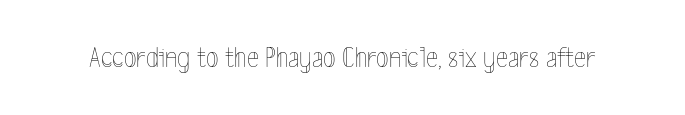
The image shows 29 px thin, condensed type, upright; set normal letter spacing, not underlined; a medium x-height.
